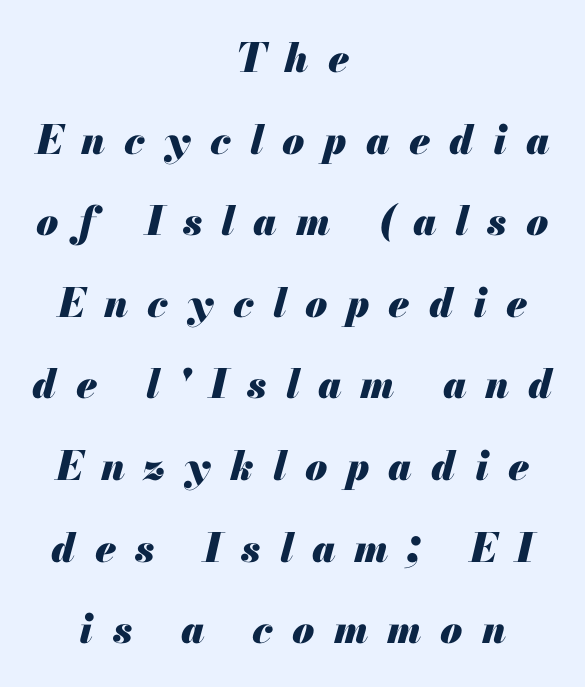
These lines are centered, leaving both edges ragged. A typesetter would call this proportional, since set widths differ per character. The horizontal fit of the characters is loose and conspicuously gappy. Notice the wide empty band between every row — that's loose leading.
